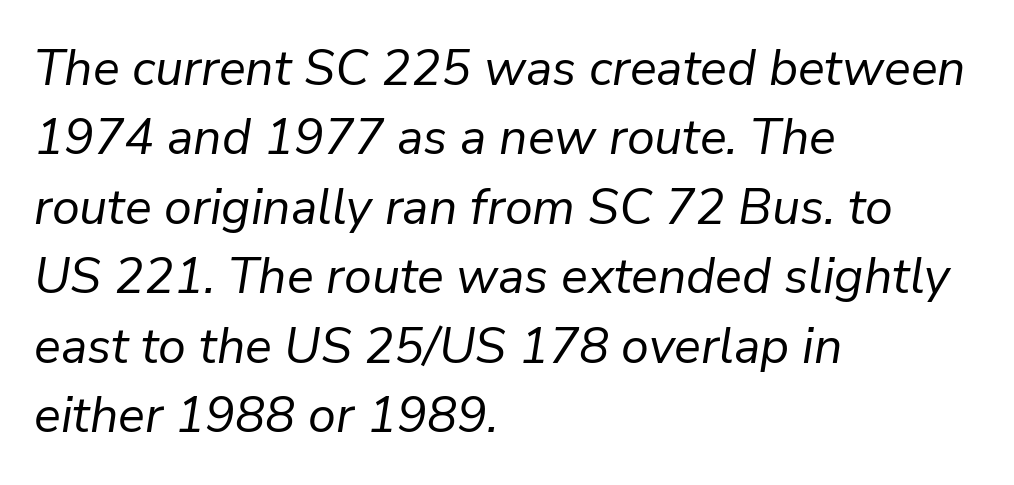
There's an unmistakable incline to the writing here. Weight: regular or lighter. Look at the tracking — it's just the regular setting, nothing added. The rag falls on the right side of this text block. Clear beneath every line of the passage. Spacing verdict: proportional, widths tailored to each character.
